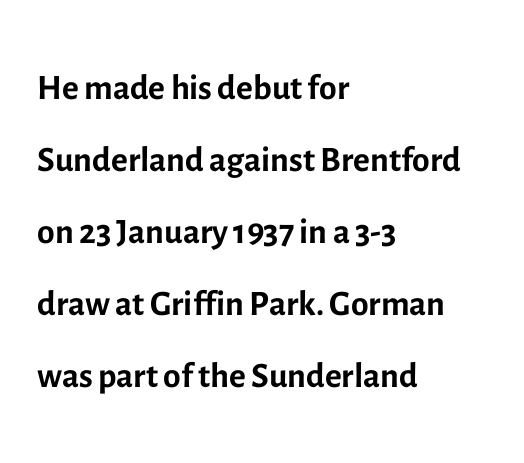
The image shows 51 px regular-weight sans-serif type, upright; set left-aligned, normal line spacing (1.41x), normal letter spacing, not underlined; a medium x-height.
